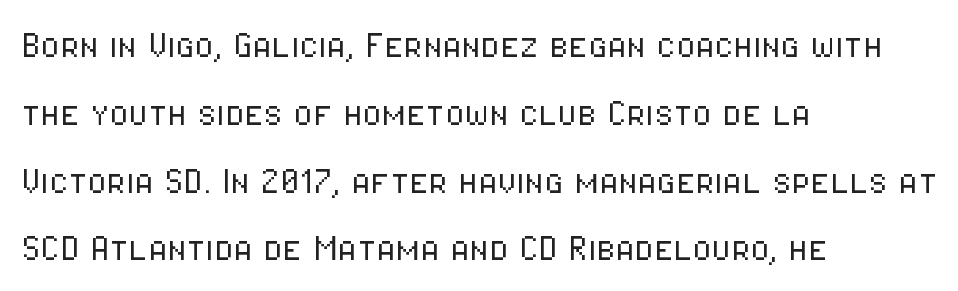
The image shows 44 px light, condensed sans-serif type, upright; set left-aligned, normal line spacing (1.54x), normal letter spacing, not underlined; low stroke contrast and a medium x-height.
